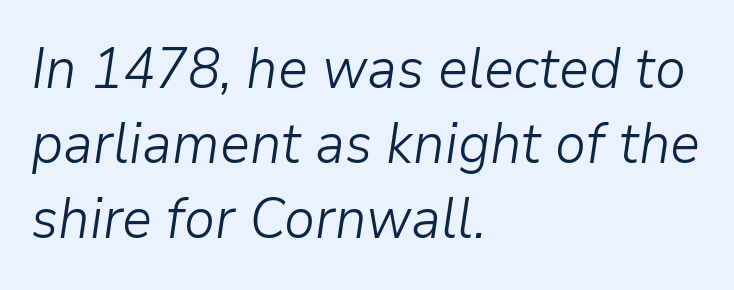
Q: Is the text bold? A: No.
Q: Is the text italic (slanted)? A: Yes, it leans right by about 9 degrees.
Q: Is the text underlined? A: No.
Q: How is the paragraph aligned? A: Left-aligned.
Q: Is the spacing between letters normal or unusually wide? A: Normal.
Q: Is the spacing between lines tight, normal or loose? A: Normal.
Q: Width (condensed, normal, or wide)? A: Normal.
Q: Stroke contrast? A: Low.
Q: x-height? A: Medium.
Q: Monospaced? A: No.
